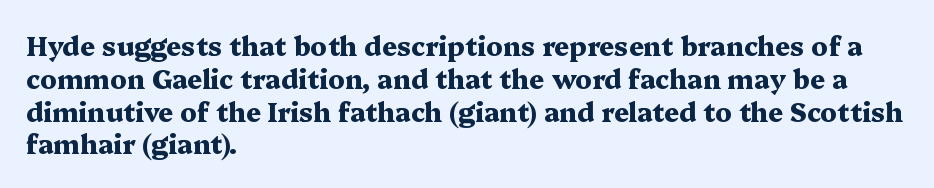
Q: Is the text bold? A: Yes.
Q: Is the text italic (slanted)? A: No, it is upright.
Q: Is the text underlined? A: No.
Q: How is the paragraph aligned? A: Left-aligned.
Q: Is the spacing between letters normal or unusually wide? A: Normal.
Q: Is the spacing between lines tight, normal or loose? A: Normal.
